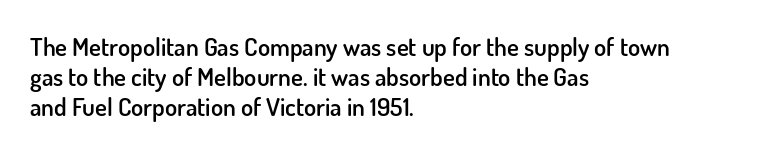
{"italic": "no", "bold": "semi", "underline": "no", "align": "left", "line_spacing_ratio": 1.21, "letter_spacing": "normal", "letter_spacing_em": 0.0, "glyph_px": 25}
